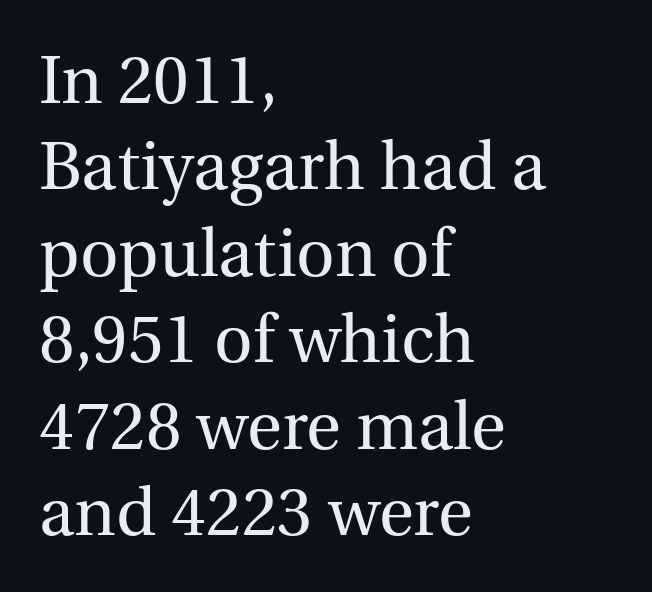
{"serif": "yes", "italic": "no", "bold": "no", "weight": "regular", "width": "normal", "x_height": "medium", "monospaced": "no", "underline": "no", "align": "left", "line_spacing": "normal", "line_spacing_ratio": 1.29, "letter_spacing": "normal", "letter_spacing_em": 0.0, "glyph_px": 67}
